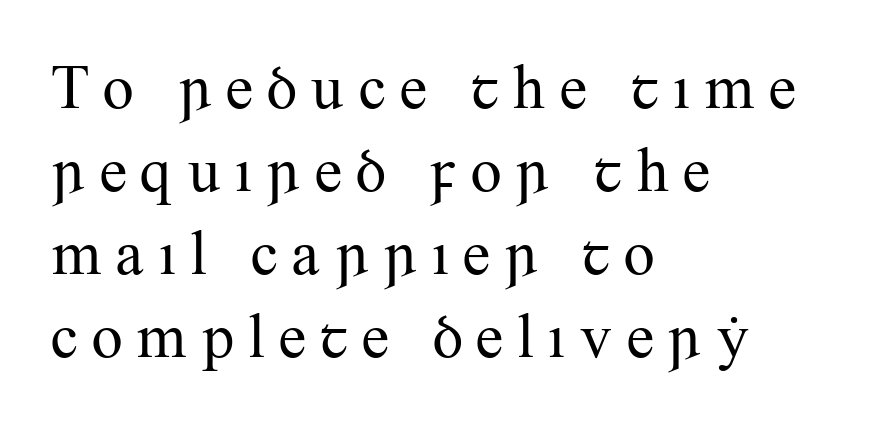
{"serif": "yes", "italic": "no", "bold": "no", "weight": "regular", "width": "normal", "stroke_contrast": "medium", "x_height": "small", "monospaced": "no", "underline": "no", "align": "left", "line_spacing": "normal", "line_spacing_ratio": 1.32, "glyph_px": 63}
